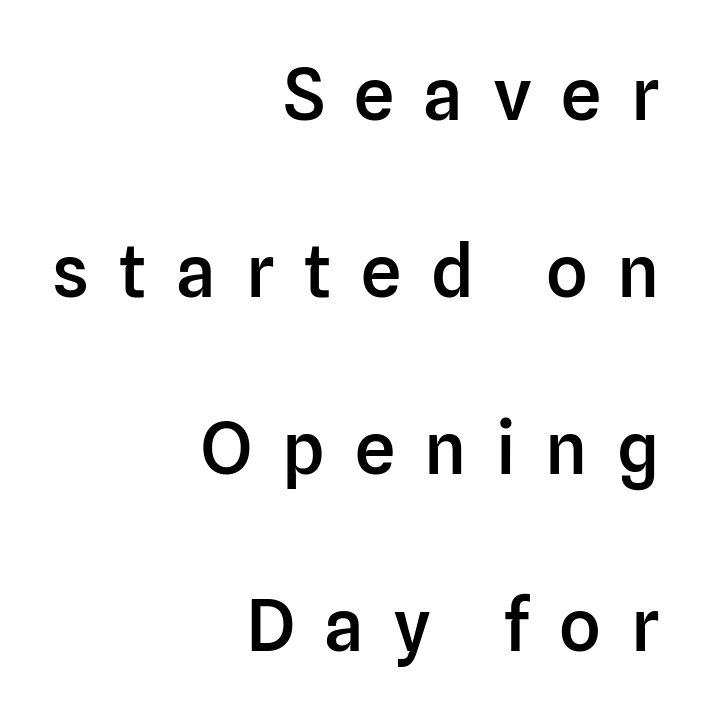
Q: Is the text bold? A: Semi-bold.
Q: Is the text italic (slanted)? A: No, it is upright.
Q: Is the typeface a serif or a sans-serif typeface? A: Sans-serif.
Q: Is the text underlined? A: No.
Q: How is the paragraph aligned? A: Right-aligned.
Q: Is the spacing between letters normal or unusually wide? A: Unusually wide.
Q: Is the spacing between lines tight, normal or loose? A: Loose.
Q: Width (condensed, normal, or wide)? A: Normal.
Q: Stroke contrast? A: Low.
Q: x-height? A: Medium.
Q: Monospaced? A: No.
